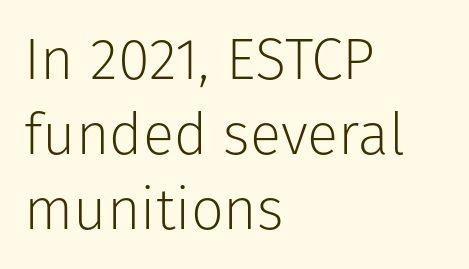
Letter spacing: default. Stroke terminals: plain, sans-serif. In terms of posture, this sample is upright. Proportional: the letters do not fall into vertical columns. The characters are drawn with everyday or finer stroke widths.
